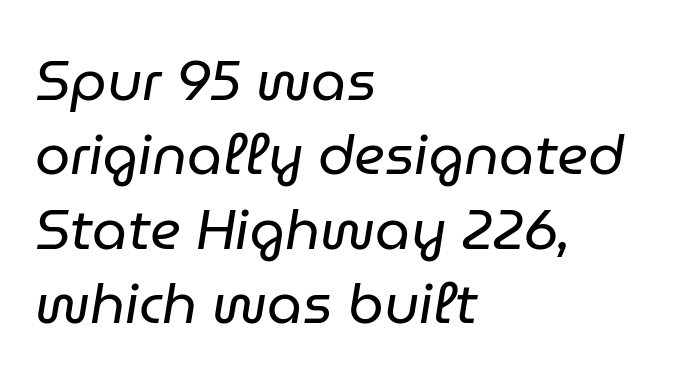
{"italic": "yes", "lean": "right", "slant_degrees": 9, "bold": "no", "weight": "regular", "width": "normal", "stroke_contrast": "low", "x_height": "medium", "monospaced": "no", "underline": "no", "align": "left", "line_spacing": "normal", "line_spacing_ratio": 1.33, "letter_spacing": "normal", "letter_spacing_em": 0.0, "glyph_px": 56}
